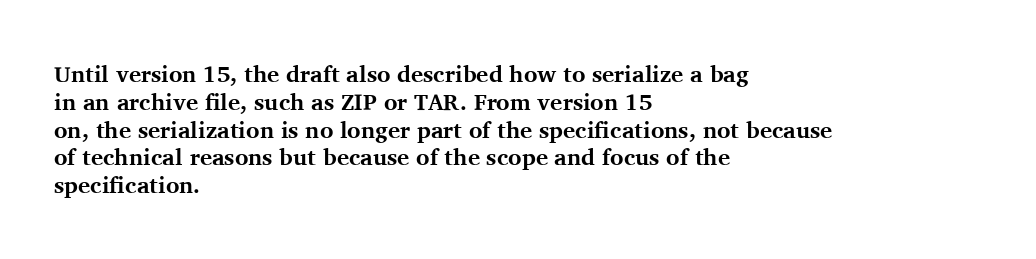
The image shows 23 px bold type, upright; set left-aligned, line spacing 1.21x, normal letter spacing, not underlined.
